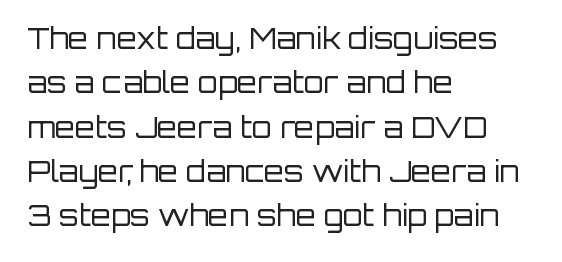
The weight tops out at a normal text grade. Beneath every word, the page is bare. In terms of leading, this rendering sits right in the middle. The letters carry no serifs — their stems end cleanly without finishing strokes.
